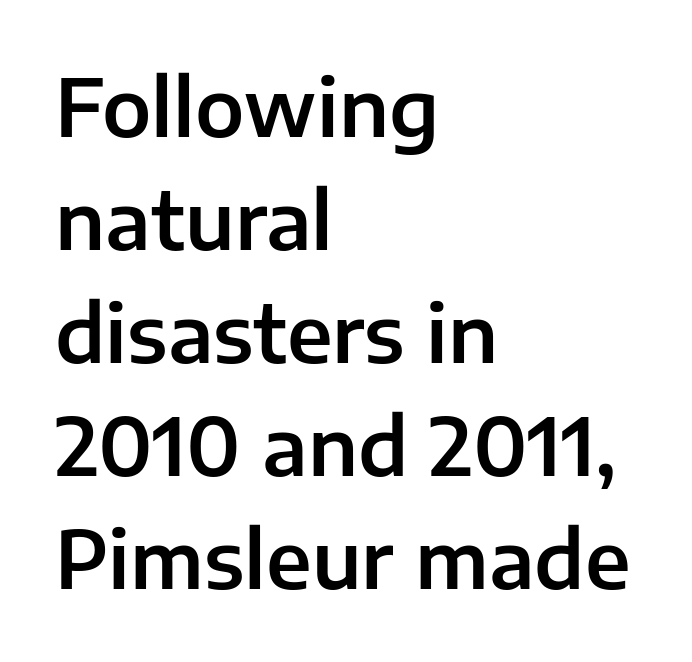
The image shows 79 px sans-serif type, upright; set left-aligned, normal line spacing (1.43x), normal letter spacing, not underlined; low stroke contrast and a medium x-height.
